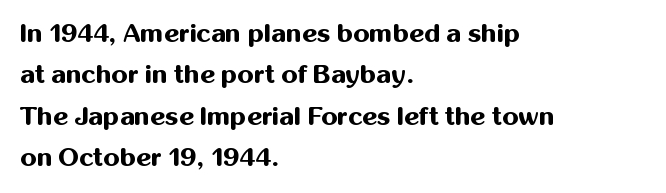
The image shows 26 px bold type, upright; set left-aligned, normal line spacing (1.59x), normal letter spacing, not underlined.
